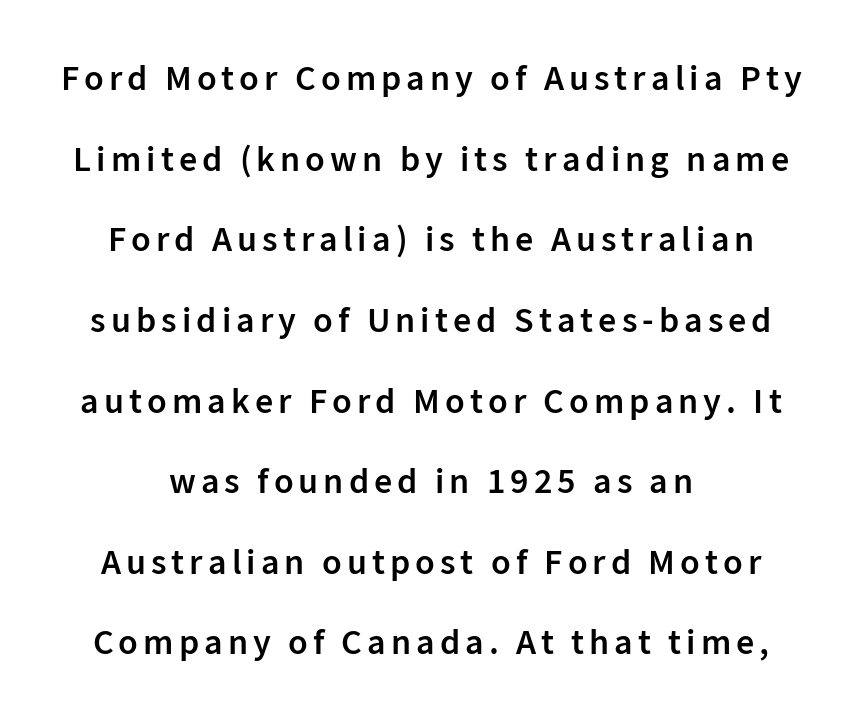
A great deal of white space separates one row of letters from the next. The strokes are fattened partway — semibold, not bold. Nothing sits at the stroke ends, so this counts as sans-serif. You can tell it's not italic because the verticals are truly vertical. Is this a fixed-width face? No — the glyphs have proportional, varying widths. Nobody drew a line under any word here.
